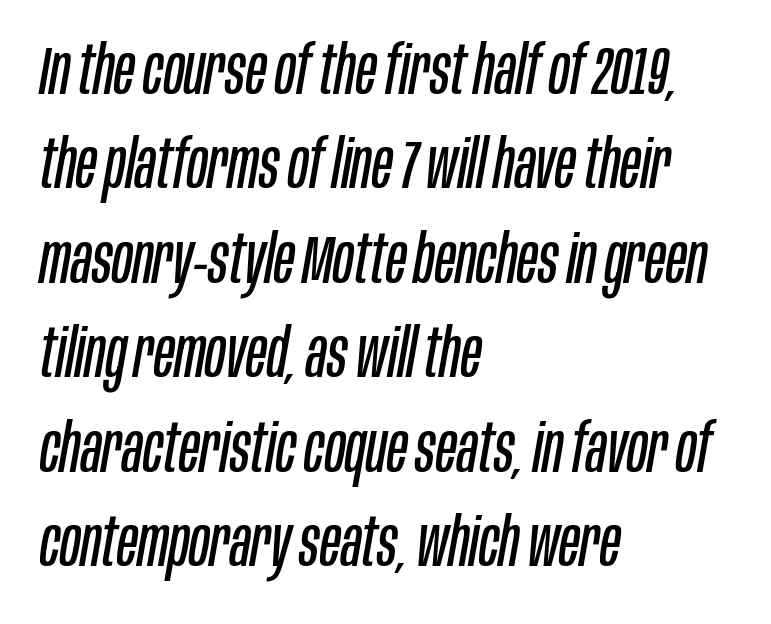
Letters have the restrained weight of plain body copy at most. The letters advance in unequal steps, a hallmark of proportional type. Rendered with sloped, italic letterforms. Plain, unruled lines of type. Compared with typical paragraphs, the rows here are spaced about the same.
